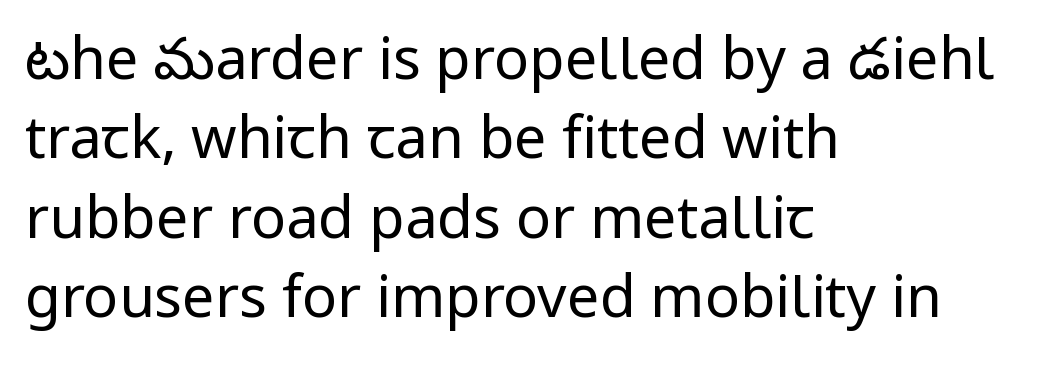
Each line starts at the same left margin while the right side varies. The letterforms sit at book weight or below. Is there any slant? The stems are plumb. Clear beneath every line of the passage. Inter-character spacing is left at the font's built-in metrics.
